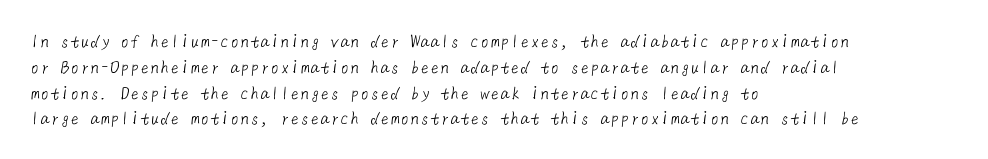
{"bold": "no", "underline": "no", "align": "left", "line_spacing": "normal", "line_spacing_ratio": 1.29, "letter_spacing": "normal", "letter_spacing_em": 0.0, "glyph_px": 20}
